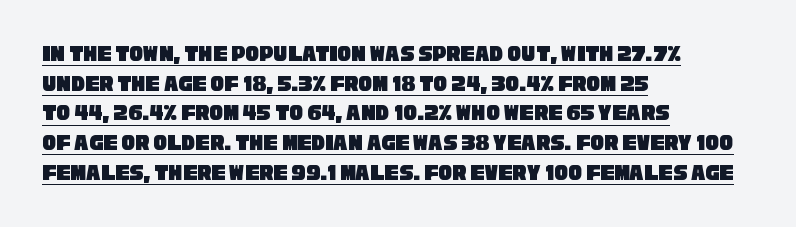
{"underline": "yes", "align": "left", "line_spacing": "normal", "line_spacing_ratio": 1.29, "letter_spacing": "normal", "letter_spacing_em": 0.0, "glyph_px": 23}
